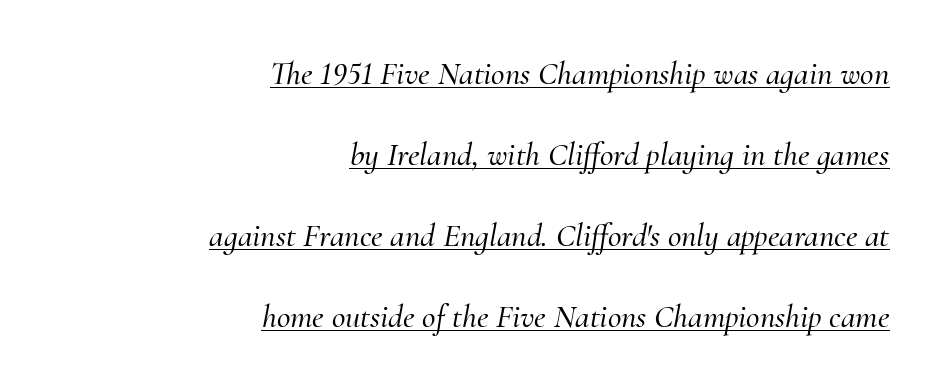
The image shows 33 px serif type, italic (leaning right); set right-aligned, loose line spacing (2.45x), normal letter spacing, underlined; medium stroke contrast and a small x-height.
